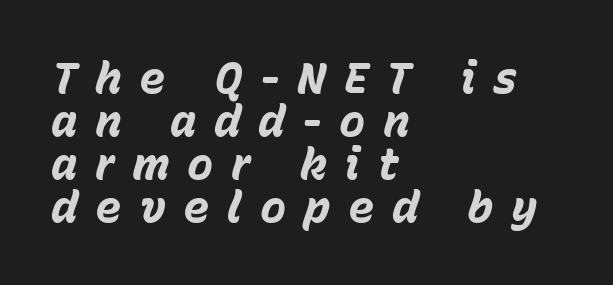
Q: Is the text bold? A: Yes.
Q: Is the text italic (slanted)? A: Yes, it leans right by about 15 degrees.
Q: Is the text underlined? A: No.
Q: How is the paragraph aligned? A: Left-aligned.
Q: Is the spacing between letters normal or unusually wide? A: Unusually wide.
Q: Is the spacing between lines tight, normal or loose? A: Tight.
Q: Width (condensed, normal, or wide)? A: Normal.
Q: Stroke contrast? A: Low.
Q: x-height? A: Medium.
Q: Monospaced? A: No.
